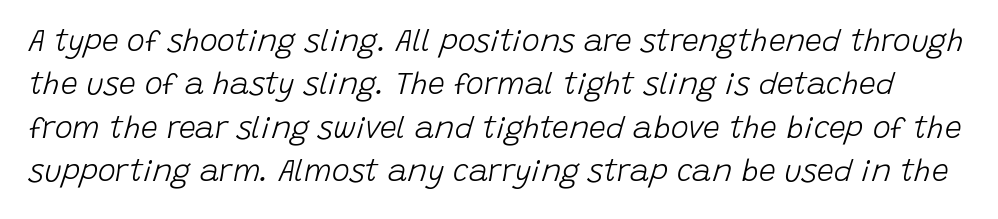
Q: Is the text bold? A: No.
Q: Is the text italic (slanted)? A: Yes, it leans right by about 15 degrees.
Q: Is the text underlined? A: No.
Q: Is the spacing between letters normal or unusually wide? A: Normal.
Q: Is the spacing between lines tight, normal or loose? A: Normal.
Q: Width (condensed, normal, or wide)? A: Normal.
Q: Stroke contrast? A: Low.
Q: x-height? A: Large.
Q: Monospaced? A: No.
